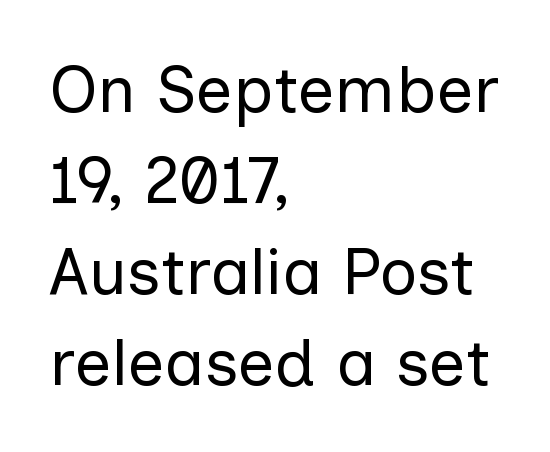
The image shows 66 px regular-weight sans-serif type, upright; set left-aligned, normal line spacing (1.38x), normal letter spacing, not underlined; low stroke contrast and a medium x-height.
